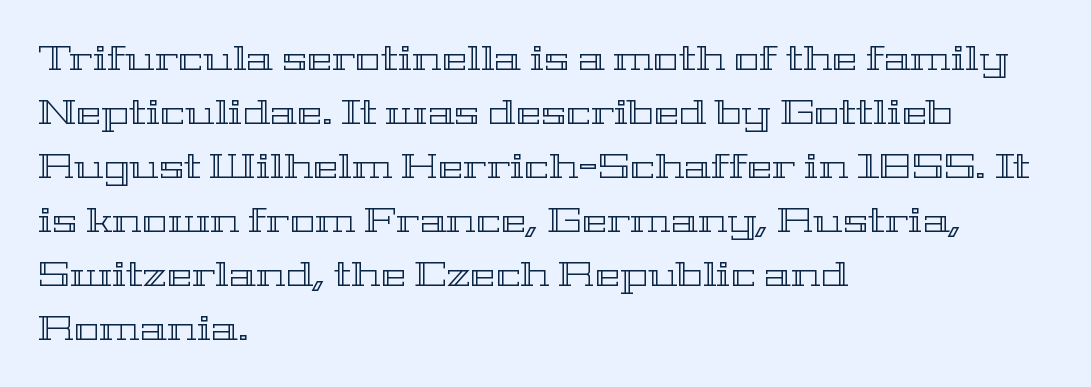
Style check: upright. How would I describe the line gaps? Plain and ordinary. Looks like regular typesetting: each glyph gets only the width it needs. Layout note: lines flush left. The letterforms sit shoulder to shoulder at normal distance. Plain, unruled lines of type.
